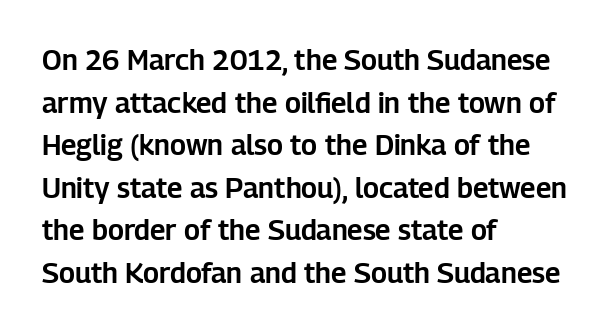
{"serif": "no", "italic": "no", "width": "normal", "stroke_contrast": "low", "x_height": "medium", "monospaced": "no", "underline": "no", "align": "left", "line_spacing": "normal", "line_spacing_ratio": 1.52, "letter_spacing": "normal", "letter_spacing_em": 0.0, "glyph_px": 28}
